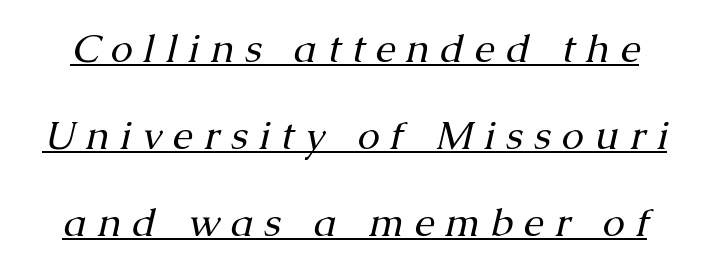
The rendering applies a slant to the glyphs. The rendered words wear a rule along their underside. Yep, those are serifs on the letters. Spacing verdict: proportional, widths tailored to each character. The line texture is sparse and dotted thanks to wide tracking.
